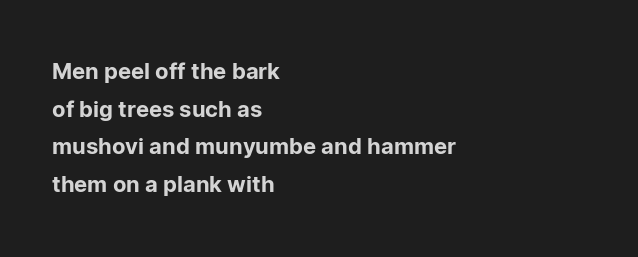
The image shows 22 px text type, upright; set left-aligned, line spacing 1.71x, normal letter spacing, not underlined.
